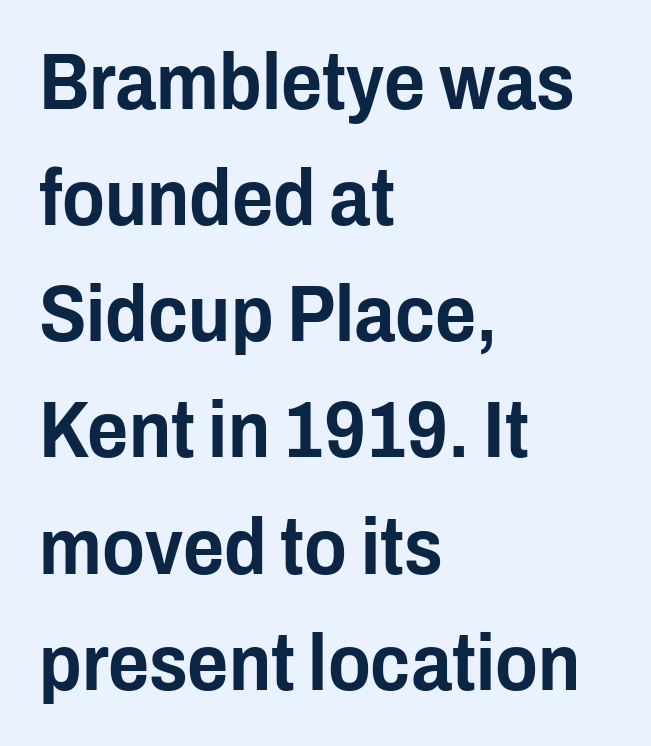
{"serif": "no", "italic": "no", "width": "condensed", "stroke_contrast": "low", "x_height": "medium", "monospaced": "no", "underline": "no", "align": "left", "line_spacing": "normal", "line_spacing_ratio": 1.47, "letter_spacing": "normal", "letter_spacing_em": 0.0, "glyph_px": 79}
